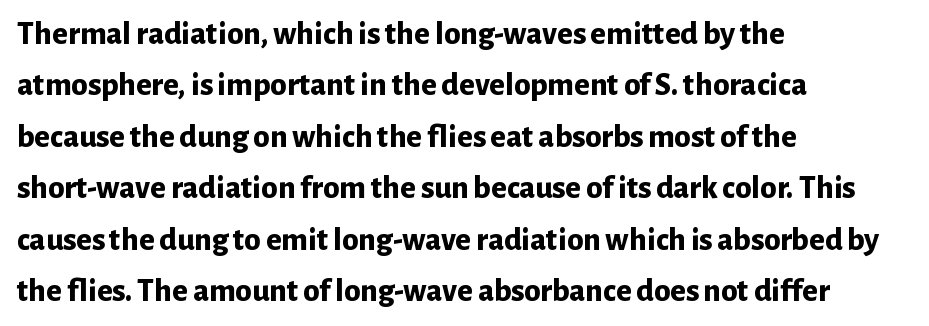
The image shows 33 px bold sans-serif type, upright; set left-aligned, normal line spacing (1.56x), normal letter spacing, not underlined; low stroke contrast and a medium x-height.
